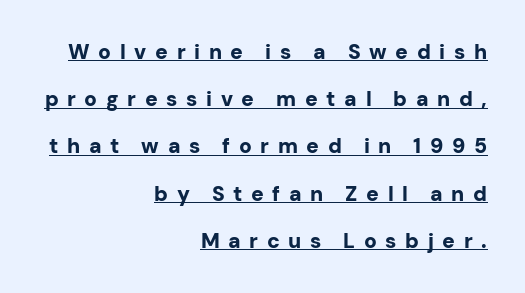
Q: Is the text bold? A: Yes.
Q: Is the text italic (slanted)? A: No, it is upright.
Q: Is the text underlined? A: Yes.
Q: How is the paragraph aligned? A: Right-aligned.
Q: Is the spacing between letters normal or unusually wide? A: Unusually wide.
Q: Is the spacing between lines tight, normal or loose? A: Loose.
